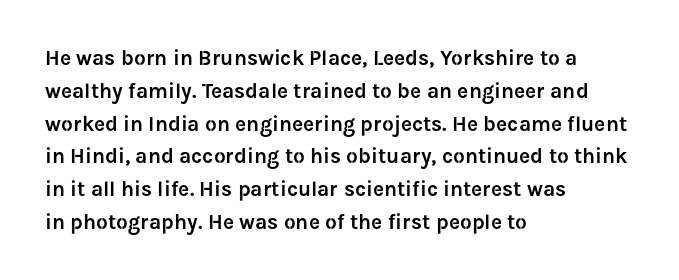
Q: Is the text italic (slanted)? A: No, it is upright.
Q: Is the text underlined? A: No.
Q: How is the paragraph aligned? A: Left-aligned.
Q: Is the spacing between letters normal or unusually wide? A: Normal.
Q: Is the spacing between lines tight, normal or loose? A: Normal.
